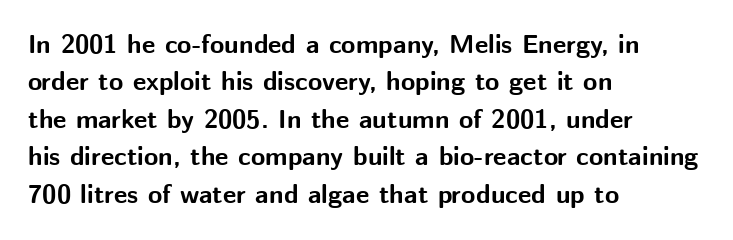
The image shows 26 px bold type, upright; set left-aligned, normal line spacing (1.44x), normal letter spacing, not underlined.
